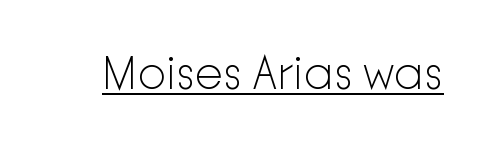
{"serif": "no", "italic": "no", "bold": "no", "weight": "light", "width": "normal", "stroke_contrast": "low", "x_height": "medium", "monospaced": "no", "underline": "yes", "letter_spacing": "normal", "letter_spacing_em": 0.0, "glyph_px": 45}
